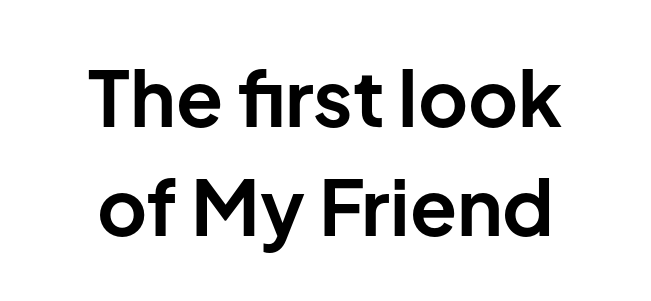
Q: Is the text bold? A: Yes.
Q: Is the text italic (slanted)? A: No, it is upright.
Q: Is the typeface a serif or a sans-serif typeface? A: Sans-serif.
Q: Is the text underlined? A: No.
Q: Is the spacing between letters normal or unusually wide? A: Normal.
Q: Is the spacing between lines tight, normal or loose? A: Normal.
Q: Width (condensed, normal, or wide)? A: Normal.
Q: Stroke contrast? A: Low.
Q: x-height? A: Medium.
Q: Monospaced? A: No.
